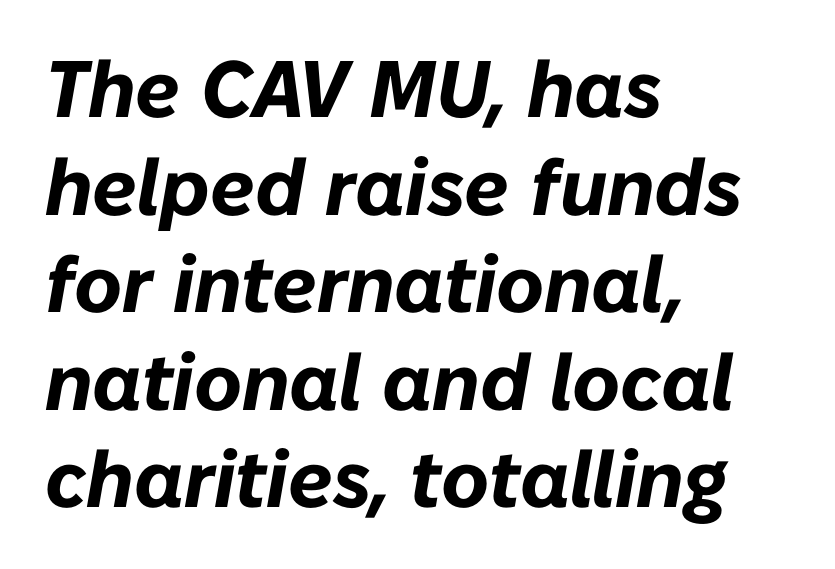
The tracking reads as untouched default to a designer's eye. Alignment: flush left. Here the designer chose a conventional face with non-uniform glyph widths. Bare-footed words on every line. Pretty heavy lettering here — definitely bold. Italic? Definitely — the glyphs are oblique.
